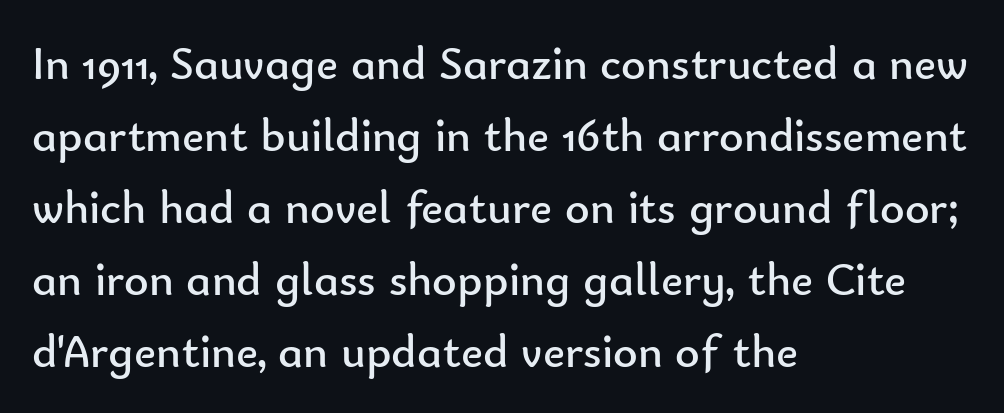
{"serif": "no", "italic": "no", "bold": "no", "weight": "regular", "width": "normal", "stroke_contrast": "low", "x_height": "small", "monospaced": "no", "underline": "no", "align": "left", "line_spacing": "normal", "line_spacing_ratio": 1.53, "letter_spacing": "normal", "letter_spacing_em": 0.0, "glyph_px": 47}
